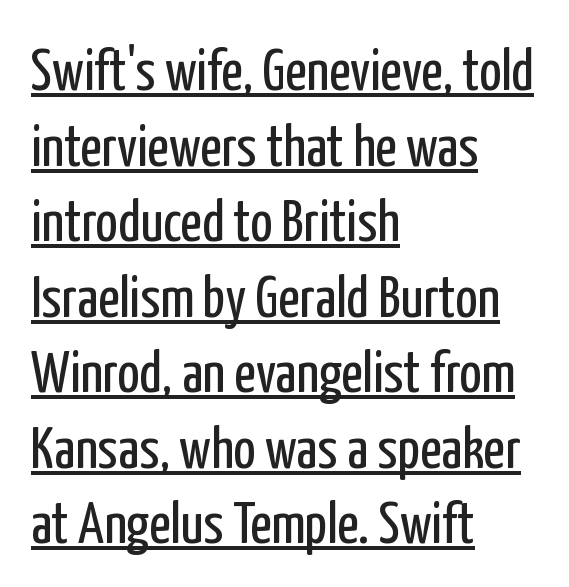
How would I describe the line gaps? Plain and ordinary. Underline: present. When letters stand straight like this, we call the style roman or upright. The weight would be labelled regular, book, light, or lighter still.
